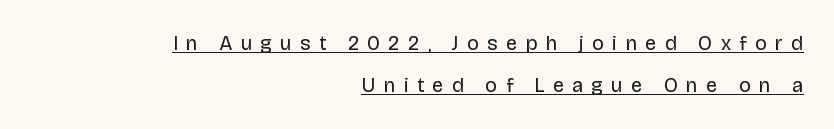
The image shows 20 px text type, upright; set right-aligned, loose line spacing (2.1x), unusually wide letter spacing (+0.42 em), underlined.
